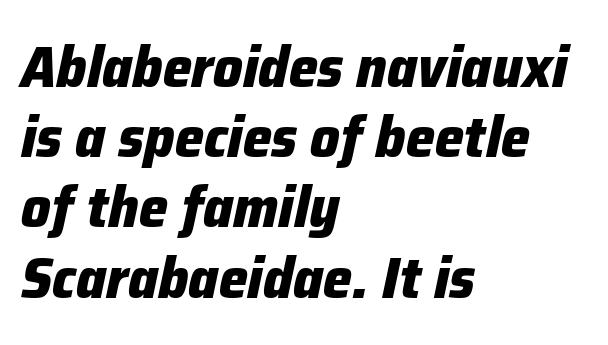
Q: Is the text bold? A: Yes.
Q: Is the text italic (slanted)? A: Yes, it leans right by about 12 degrees.
Q: Is the text underlined? A: No.
Q: How is the paragraph aligned? A: Left-aligned.
Q: Is the spacing between letters normal or unusually wide? A: Normal.
Q: Width (condensed, normal, or wide)? A: Normal.
Q: Stroke contrast? A: Low.
Q: x-height? A: Medium.
Q: Monospaced? A: No.
